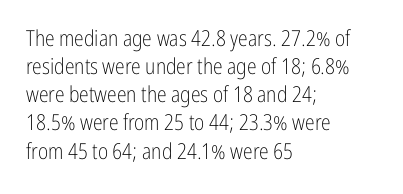
{"italic": "no", "bold": "no", "underline": "no", "align": "left", "line_spacing": "normal", "line_spacing_ratio": 1.28, "letter_spacing": "normal", "letter_spacing_em": 0.0, "glyph_px": 22}
